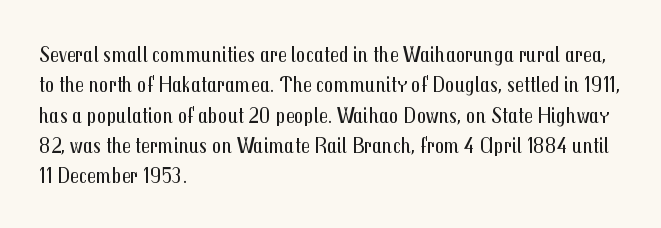
Q: Is the text bold? A: No.
Q: Is the text italic (slanted)? A: No, it is upright.
Q: Is the text underlined? A: No.
Q: How is the paragraph aligned? A: Left-aligned.
Q: Is the spacing between letters normal or unusually wide? A: Normal.
Q: Is the spacing between lines tight, normal or loose? A: Normal.
